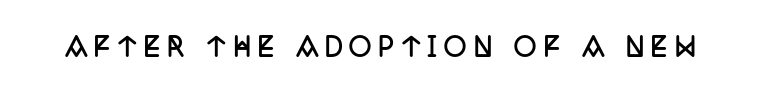
Q: Is the text bold? A: Yes.
Q: Is the text italic (slanted)? A: No, it is upright.
Q: Is the text underlined? A: No.
Q: Is the spacing between letters normal or unusually wide? A: Unusually wide.
